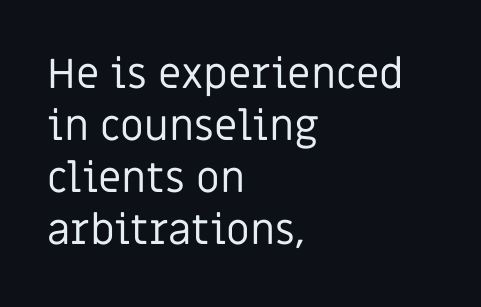
The image shows 42 px regular-weight sans-serif type, upright; set left-aligned, line spacing 1.24x, normal letter spacing, not underlined; low stroke contrast and a large x-height.
